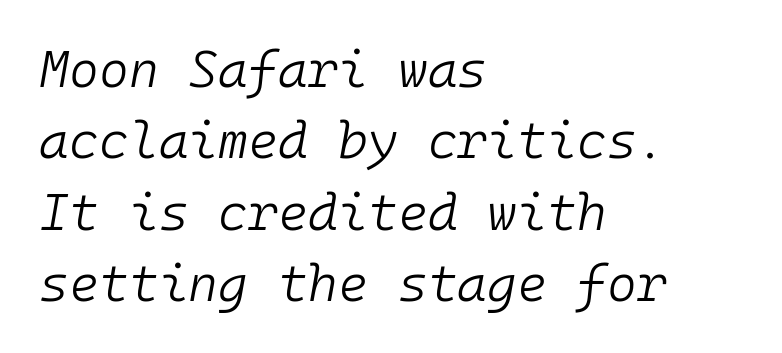
The text carries the slant typical of an italic or oblique font. Has an underline been added? It has not. You could count columns in this text — the font is strictly monospaced. Stems here are at most as thick as an everyday book face.
